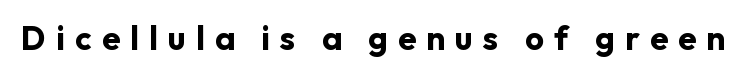
The image shows 33 px bold sans-serif type, upright; set unusually wide letter spacing (+0.31 em), not underlined; low stroke contrast and a medium x-height.
